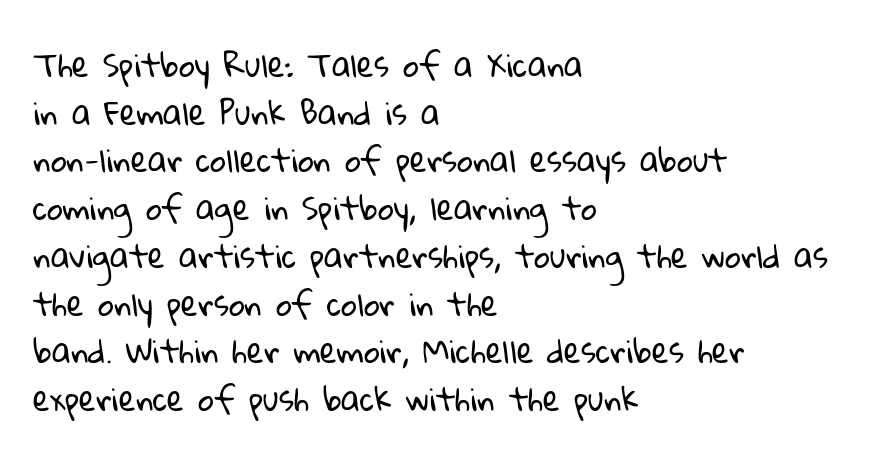
The image shows 31 px regular-weight sans-serif type; set left-aligned, normal line spacing (1.54x), normal letter spacing, not underlined; low stroke contrast and a medium x-height.
